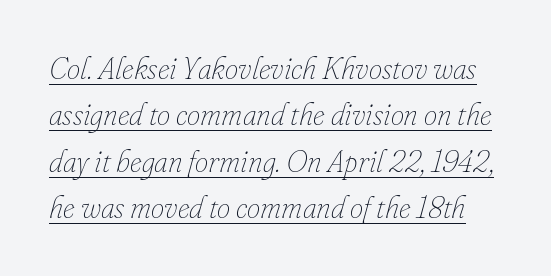
Q: Is the text bold? A: No.
Q: Is the text italic (slanted)? A: Yes, it leans right by about 16 degrees.
Q: Is the text underlined? A: Yes.
Q: Is the spacing between letters normal or unusually wide? A: Normal.
Q: Is the spacing between lines tight, normal or loose? A: Normal.
Q: Width (condensed, normal, or wide)? A: Normal.
Q: Stroke contrast? A: Low.
Q: x-height? A: Small.
Q: Monospaced? A: No.
